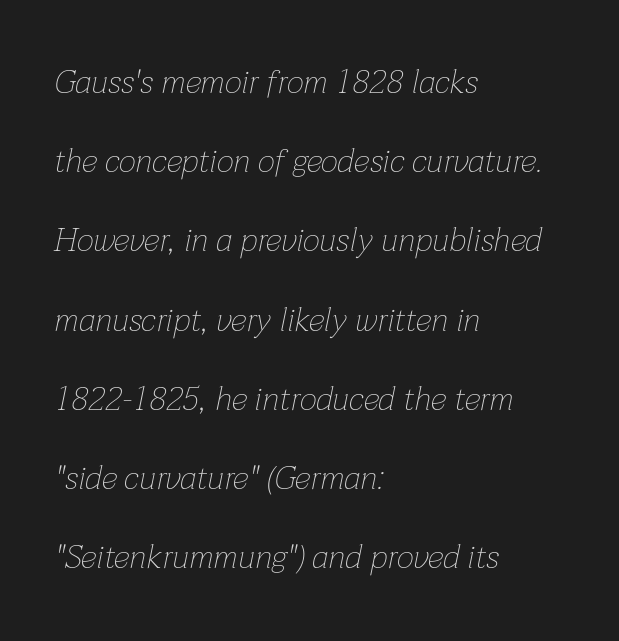
{"italic": "yes", "lean": "right", "slant_degrees": 12, "bold": "no", "weight": "thin", "width": "normal", "stroke_contrast": "low", "x_height": "medium", "monospaced": "no", "underline": "no", "align": "left", "line_spacing": "loose", "line_spacing_ratio": 2.4, "letter_spacing": "normal", "letter_spacing_em": 0.0, "glyph_px": 33}
